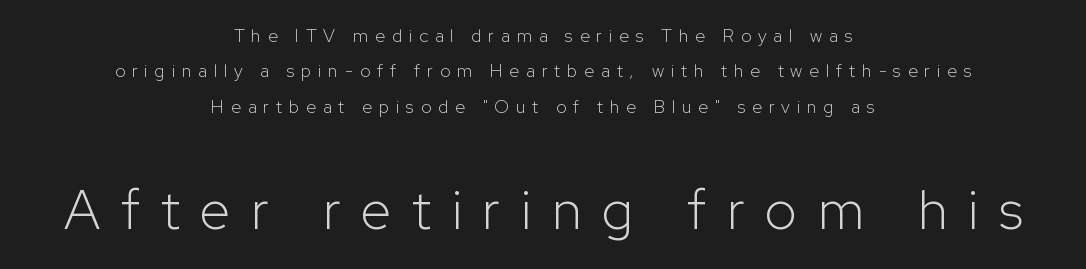
The type sits square on the baseline with zero lean. This is sans-serif lettering, the kind often seen on screens and signage. The rendering positions every line midway between the sides. Caption: upper text group reduced, lower text group enlarged. Horizontal bands of white between lines are thick stripes.
